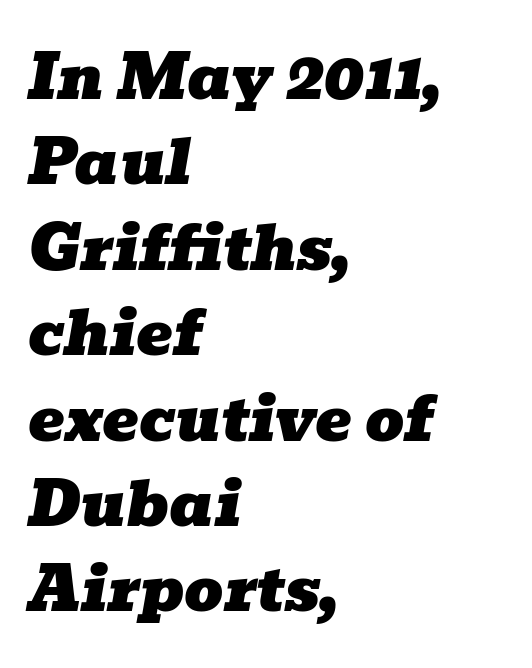
Q: Is the text italic (slanted)? A: Yes, it leans right by about 10 degrees.
Q: Is the typeface a serif or a sans-serif typeface? A: Serif.
Q: Is the text underlined? A: No.
Q: How is the paragraph aligned? A: Left-aligned.
Q: Is the spacing between letters normal or unusually wide? A: Normal.
Q: Is the spacing between lines tight, normal or loose? A: Normal.
Q: Width (condensed, normal, or wide)? A: Wide.
Q: Stroke contrast? A: Low.
Q: x-height? A: Medium.
Q: Monospaced? A: No.
